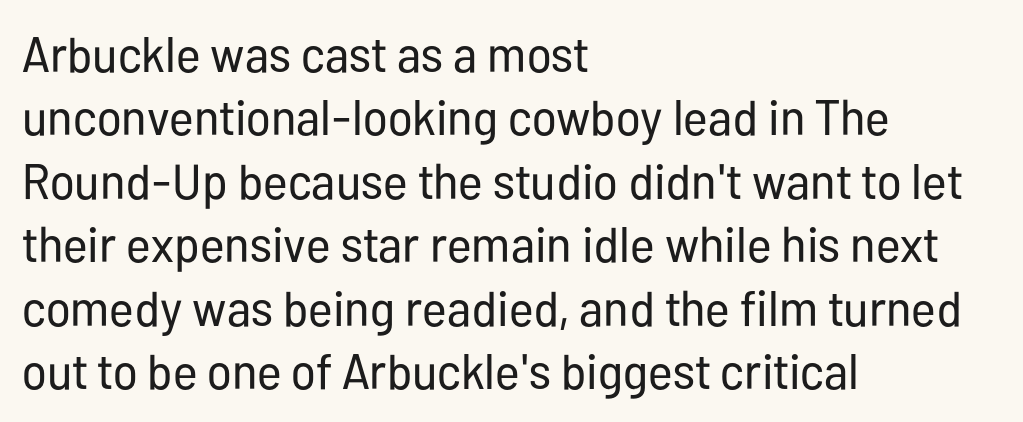
Looks like regular typesetting: each glyph gets only the width it needs. Only glyphs here, with clear space below each row. Summary of vertical rhythm: regular, with standard interline spacing. This sample uses plain, unmodified letter spacing. The letters carry no serifs — their stems end cleanly without finishing strokes. Characters remain perfectly vertical along every line.
